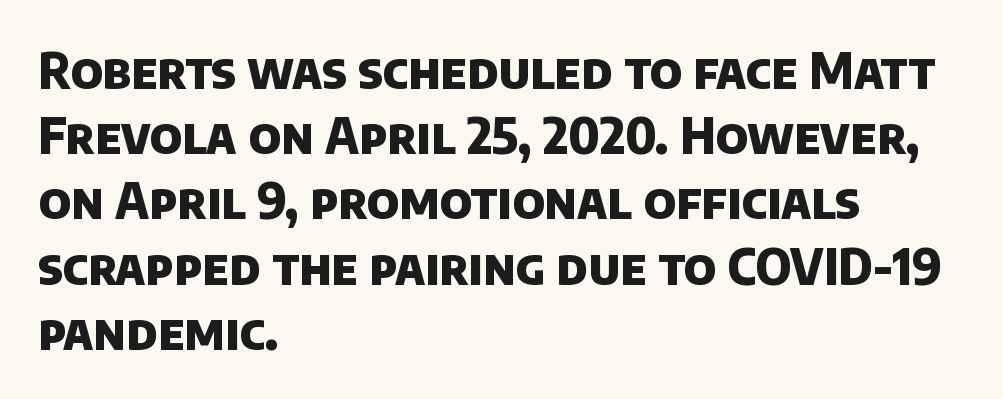
Q: Is the text bold? A: Yes.
Q: Is the typeface a serif or a sans-serif typeface? A: Sans-serif.
Q: Is the text underlined? A: No.
Q: How is the paragraph aligned? A: Left-aligned.
Q: Is the spacing between letters normal or unusually wide? A: Normal.
Q: Is the spacing between lines tight, normal or loose? A: Normal.
Q: Width (condensed, normal, or wide)? A: Normal.
Q: Stroke contrast? A: Low.
Q: x-height? A: Large.
Q: Monospaced? A: No.
